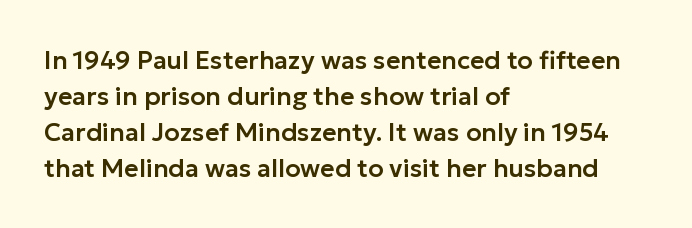
Vertically, the passage feels balanced, rows spaced as you'd expect. Every character sits straight up, as roman type does. A typesetter would call this zero additional tracking. Each line starts at the same left margin while the right side varies. Descenders are the only things crossing below the line.
